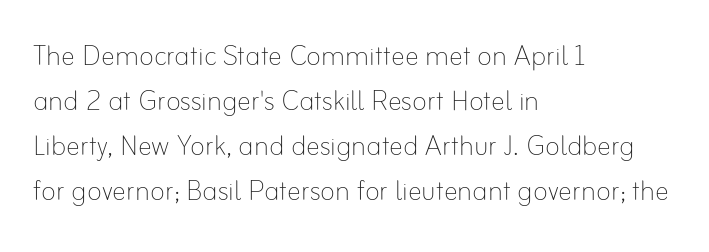
The image shows 35 px thin type, upright; set left-aligned, normal line spacing (1.29x), normal letter spacing, not underlined; low stroke contrast and a small x-height.
